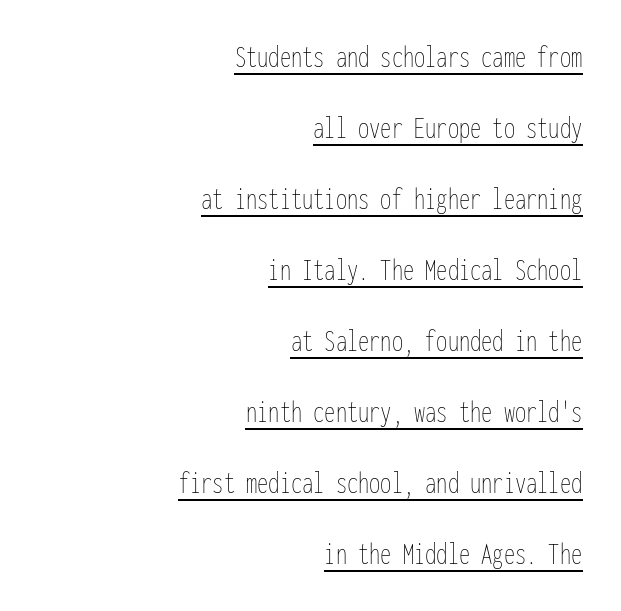
The image shows 32 px thin, condensed type, upright, monospaced; set right-aligned, loose line spacing (2.22x), normal letter spacing, underlined; low stroke contrast and a medium x-height.
